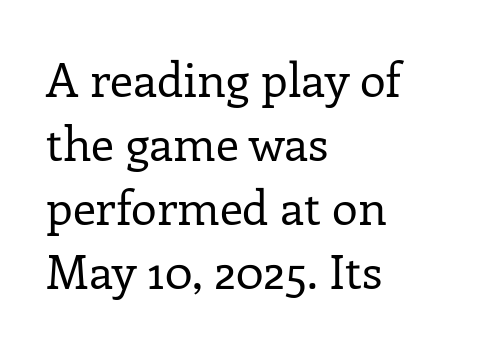
Q: Is the text bold? A: No.
Q: Is the text italic (slanted)? A: No, it is upright.
Q: Is the typeface a serif or a sans-serif typeface? A: Serif.
Q: Is the text underlined? A: No.
Q: How is the paragraph aligned? A: Left-aligned.
Q: Is the spacing between letters normal or unusually wide? A: Normal.
Q: Is the spacing between lines tight, normal or loose? A: Normal.
Q: Width (condensed, normal, or wide)? A: Normal.
Q: Stroke contrast? A: Low.
Q: x-height? A: Medium.
Q: Monospaced? A: No.
